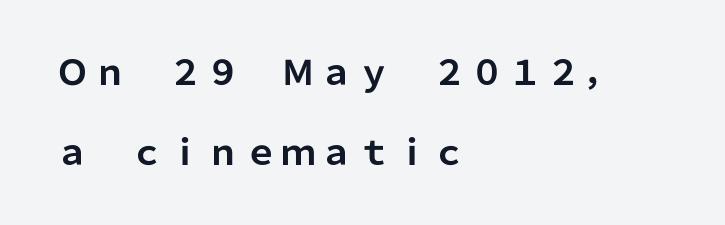
Q: Is the text bold? A: Yes.
Q: Is the text italic (slanted)? A: No, it is upright.
Q: Is the typeface a serif or a sans-serif typeface? A: Sans-serif.
Q: Is the text underlined? A: No.
Q: How is the paragraph aligned? A: Left-aligned.
Q: Is the spacing between lines tight, normal or loose? A: Loose.
Q: Width (condensed, normal, or wide)? A: Normal.
Q: Stroke contrast? A: Low.
Q: x-height? A: Medium.
Q: Monospaced? A: No.
